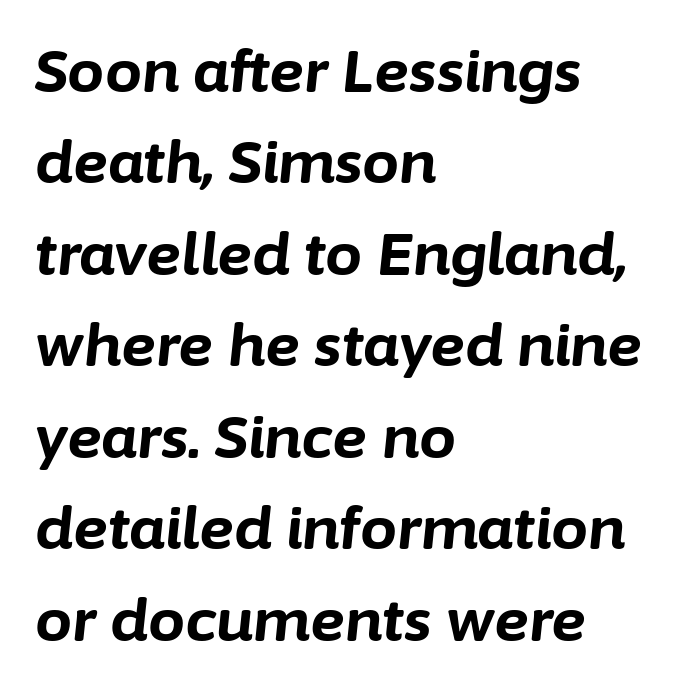
I'd describe the lettering as bold — thick and assertive. The lines are quadded left. Think of a printed novel: that variable character pitch is what you see here. Beneath every word, the page is bare. Does the lettering tilt? It does — this is italic. This block has exactly the height ordinary leading produces.
